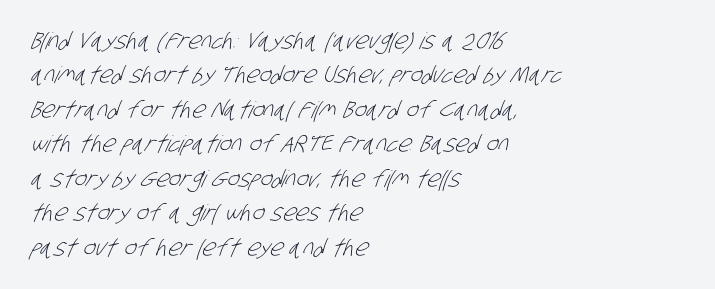
Q: Is the text bold? A: No.
Q: Is the text underlined? A: No.
Q: How is the paragraph aligned? A: Left-aligned.
Q: Is the spacing between letters normal or unusually wide? A: Normal.
Q: Is the spacing between lines tight, normal or loose? A: Normal.
